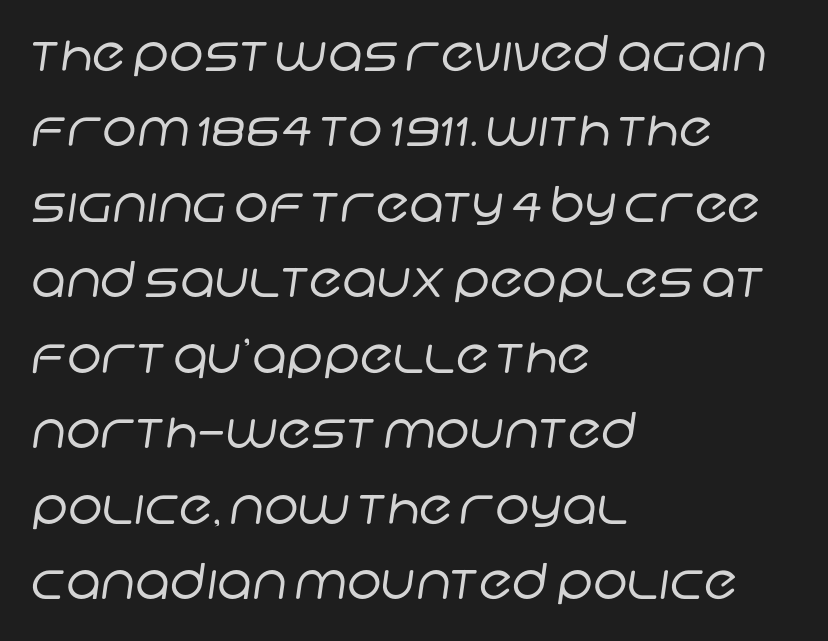
{"serif": "no", "bold": "no", "weight": "regular", "width": "normal", "stroke_contrast": "low", "x_height": "large", "monospaced": "no", "underline": "no", "align": "left", "line_spacing": "normal", "line_spacing_ratio": 1.54, "letter_spacing": "normal", "letter_spacing_em": 0.0, "glyph_px": 49}
